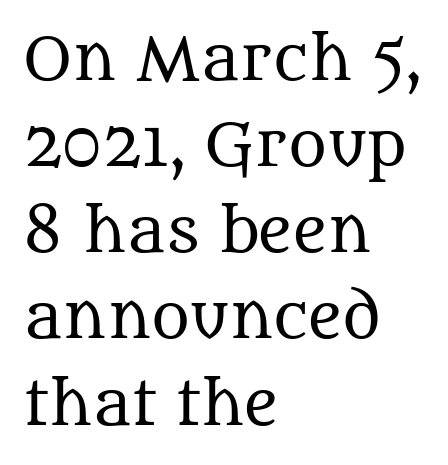
{"serif": "yes", "italic": "no", "bold": "no", "weight": "regular", "width": "normal", "stroke_contrast": "medium", "x_height": "large", "monospaced": "no", "underline": "no", "align": "left", "line_spacing": "normal", "line_spacing_ratio": 1.46, "letter_spacing": "normal", "letter_spacing_em": 0.0, "glyph_px": 59}
